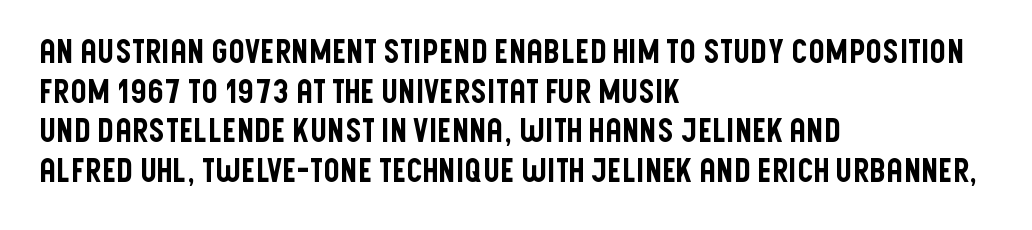
The image shows 32 px condensed sans-serif type, upright; set left-aligned, line spacing 1.24x, normal letter spacing, not underlined; low stroke contrast and a large x-height.
